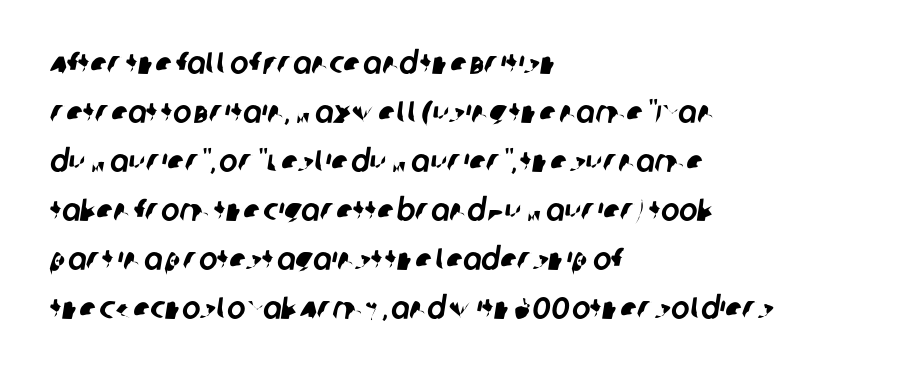
The image shows 31 px sans-serif type; set left-aligned, normal line spacing (1.58x), normal letter spacing, not underlined; low stroke contrast and a large x-height.
